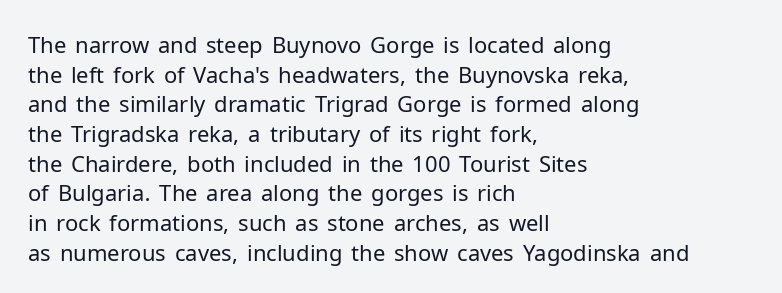
Unmarked baselines from the first word to the last. The designer left line spacing at the default. The rendering anchors every line to the left-hand side. The gaps between neighbouring characters are ordinary and unremarkable. The type sits square on the baseline with zero lean.
